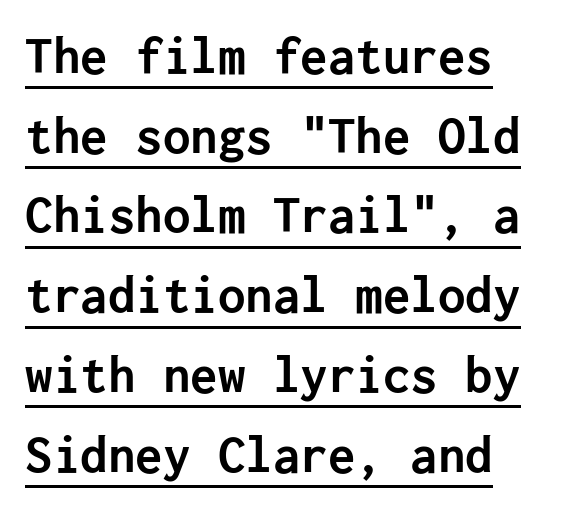
{"serif": "no", "italic": "no", "bold": "yes", "weight": "semibold", "width": "normal", "stroke_contrast": "low", "x_height": "medium", "underline": "yes", "align": "left", "line_spacing": "normal", "line_spacing_ratio": 1.45, "letter_spacing": "normal", "letter_spacing_em": 0.0, "glyph_px": 55}
